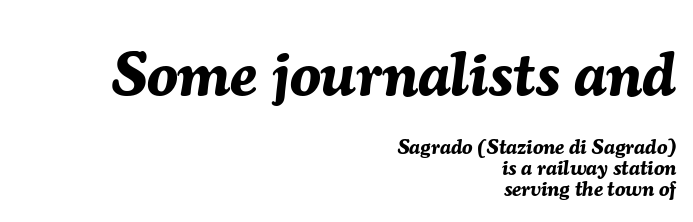
The image shows 62 px bold type, italic (leaning right); set right-aligned, tight line spacing (0.98x), normal letter spacing, not underlined; the first (top) block is 2.95x larger; medium stroke contrast and a medium x-height.
